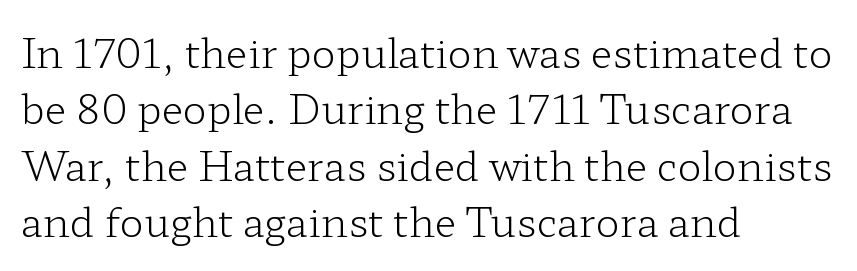
Q: Is the text bold? A: No.
Q: Is the text italic (slanted)? A: No, it is upright.
Q: Is the typeface a serif or a sans-serif typeface? A: Serif.
Q: Is the text underlined? A: No.
Q: How is the paragraph aligned? A: Left-aligned.
Q: Is the spacing between letters normal or unusually wide? A: Normal.
Q: Is the spacing between lines tight, normal or loose? A: Normal.
Q: Width (condensed, normal, or wide)? A: Wide.
Q: Stroke contrast? A: Low.
Q: x-height? A: Medium.
Q: Monospaced? A: No.
